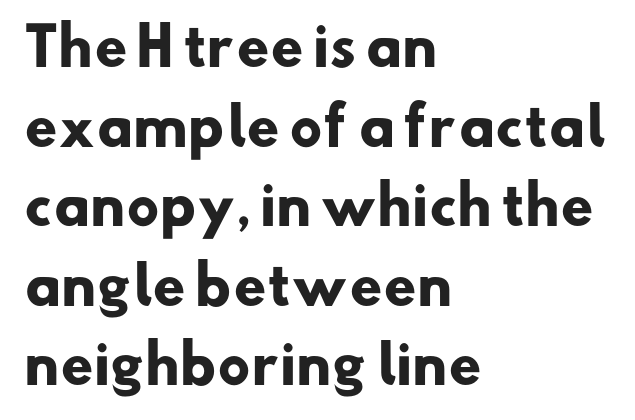
Decoration check: the copy has no underline. Grotesque or geometric, the face here clearly has no serifs. Each letter keeps its own natural width here, so spacing adapts to shape. If you drew a ruler down the left edge, every line would touch it. Each glyph is drawn with heavy, bold strokes. The designer left line spacing at the default.
